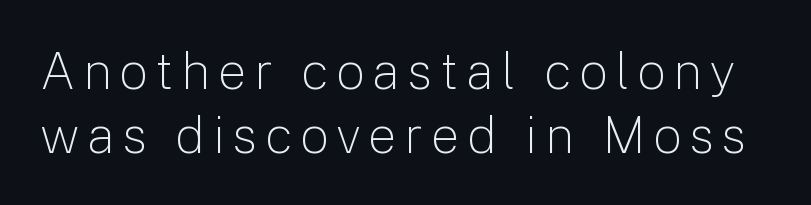
The image shows 51 px light sans-serif type, upright; set normal line spacing (1.25x), not underlined; low stroke contrast and a medium x-height.
